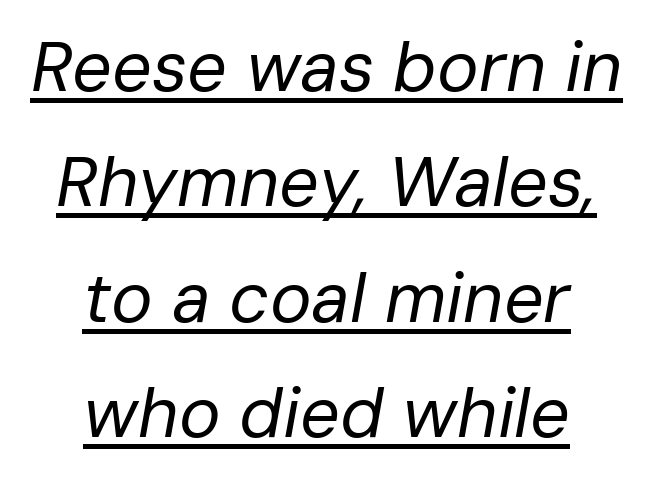
The image shows 70 px regular-weight type, italic (leaning right); set centered, normal line spacing (1.65x), normal letter spacing, underlined; low stroke contrast and a medium x-height.
